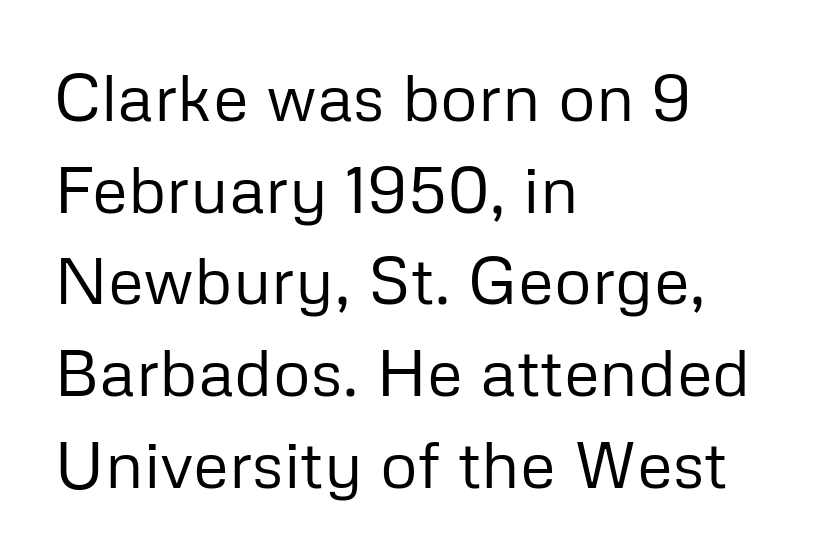
{"serif": "no", "italic": "no", "bold": "no", "weight": "regular", "width": "normal", "stroke_contrast": "low", "x_height": "medium", "monospaced": "no", "underline": "no", "align": "left", "line_spacing": "normal", "line_spacing_ratio": 1.39, "letter_spacing": "normal", "letter_spacing_em": 0.0, "glyph_px": 66}
